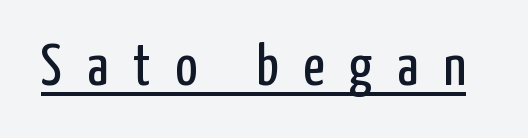
Q: Is the text bold? A: No.
Q: Is the text italic (slanted)? A: No, it is upright.
Q: Is the typeface a serif or a sans-serif typeface? A: Sans-serif.
Q: Is the text underlined? A: Yes.
Q: Is the spacing between letters normal or unusually wide? A: Unusually wide.
Q: Width (condensed, normal, or wide)? A: Condensed.
Q: Stroke contrast? A: Low.
Q: x-height? A: Medium.
Q: Monospaced? A: No.
